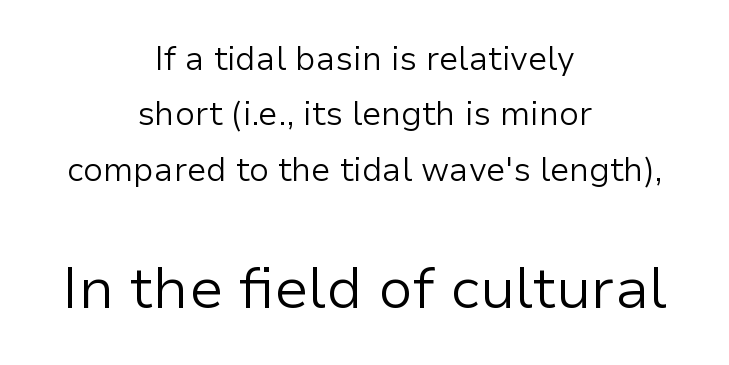
{"serif": "no", "italic": "no", "bold": "no", "weight": "light", "width": "normal", "stroke_contrast": "low", "x_height": "medium", "monospaced": "no", "underline": "no", "align": "center", "line_spacing": "normal", "line_spacing_ratio": 1.68, "letter_spacing": "normal", "letter_spacing_em": 0.0, "larger_block": "second", "size_ratio": 1.76, "glyph_px": 58}
